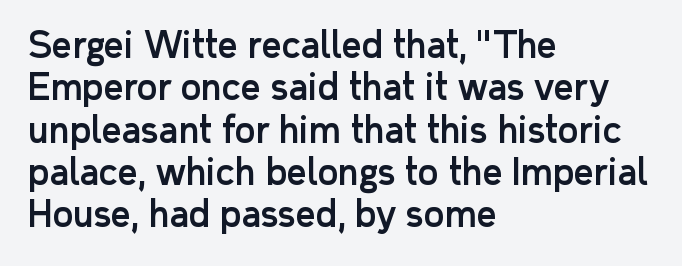
{"serif": "no", "italic": "no", "width": "normal", "stroke_contrast": "low", "x_height": "medium", "monospaced": "no", "underline": "no", "align": "left", "line_spacing_ratio": 1.21, "letter_spacing": "normal", "letter_spacing_em": 0.0, "glyph_px": 35}
